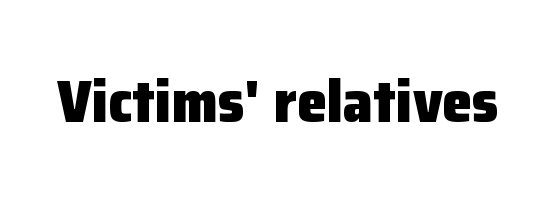
Words float on clear page, feet unadorned. Notice how the stems are strictly vertical — no italics here. A typesetter would call this proportional, since set widths differ per character. Short note: letters normally spaced.
